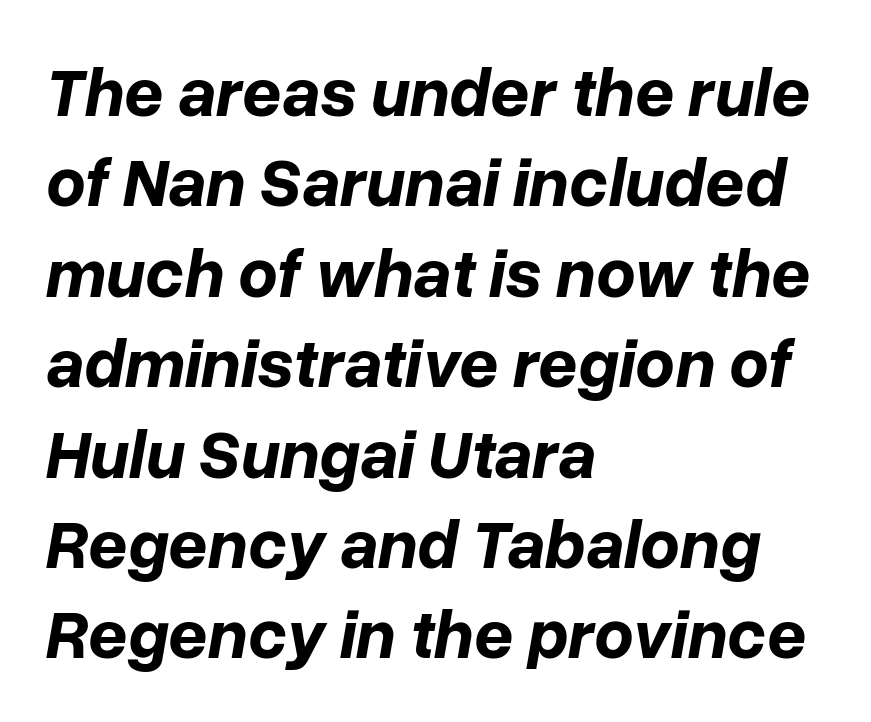
The image shows 69 px bold type, italic (leaning right); set left-aligned, normal line spacing (1.31x), normal letter spacing, not underlined; low stroke contrast and a medium x-height.
